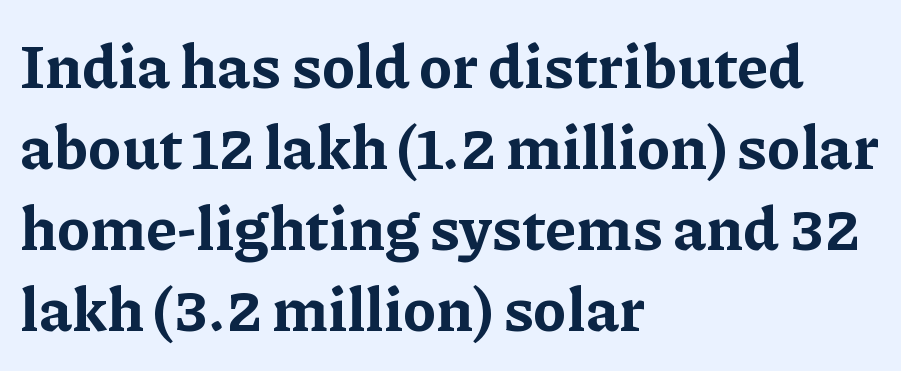
The image shows 61 px bold serif type, upright; set left-aligned, normal line spacing (1.33x), normal letter spacing, not underlined; low stroke contrast and a medium x-height.
